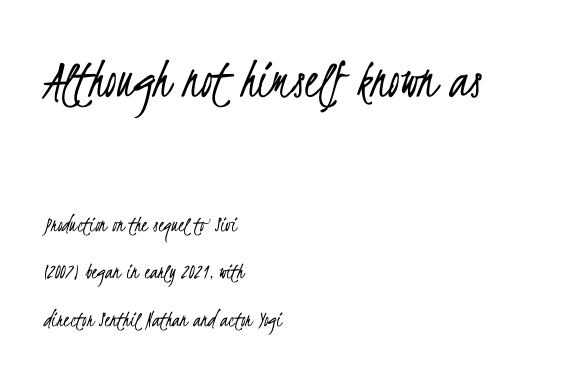
{"serif": "no", "bold": "no", "weight": "light", "width": "condensed", "stroke_contrast": "low", "x_height": "small", "monospaced": "no", "underline": "no", "align": "left", "line_spacing": "loose", "line_spacing_ratio": 2.06, "letter_spacing": "normal", "letter_spacing_em": 0.0, "larger_block": "first", "size_ratio": 2.52, "glyph_px": 58}
